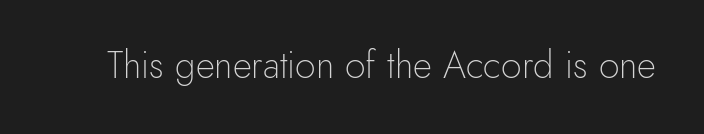
The rendering keeps characters at their native spacing. Looks like regular typesetting: each glyph gets only the width it needs. Stroke thickness stays within the range of a standard reading face or lighter. Does the lettering tilt? It doesn't — this is upright.
